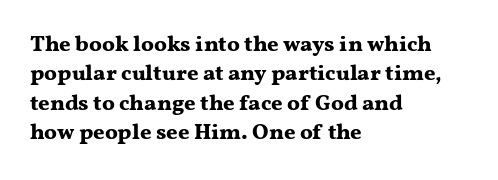
Q: Is the text bold? A: Yes.
Q: Is the text italic (slanted)? A: No, it is upright.
Q: Is the text underlined? A: No.
Q: How is the paragraph aligned? A: Left-aligned.
Q: Is the spacing between letters normal or unusually wide? A: Normal.
Q: Is the spacing between lines tight, normal or loose? A: Normal.
